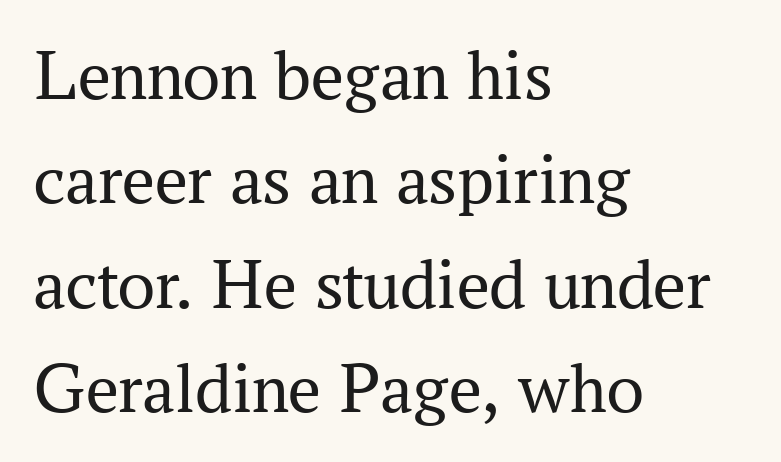
Q: Is the text bold? A: No.
Q: Is the text italic (slanted)? A: No, it is upright.
Q: Is the typeface a serif or a sans-serif typeface? A: Serif.
Q: Is the text underlined? A: No.
Q: How is the paragraph aligned? A: Left-aligned.
Q: Is the spacing between letters normal or unusually wide? A: Normal.
Q: Is the spacing between lines tight, normal or loose? A: Normal.
Q: Width (condensed, normal, or wide)? A: Normal.
Q: Stroke contrast? A: Medium.
Q: x-height? A: Medium.
Q: Monospaced? A: No.
